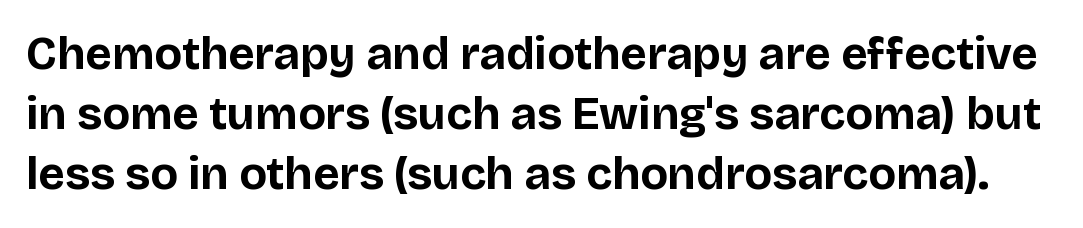
{"serif": "no", "italic": "no", "bold": "yes", "weight": "bold", "width": "normal", "stroke_contrast": "low", "x_height": "large", "monospaced": "no", "underline": "no", "line_spacing": "normal", "line_spacing_ratio": 1.3, "letter_spacing": "normal", "letter_spacing_em": 0.0, "glyph_px": 46}
